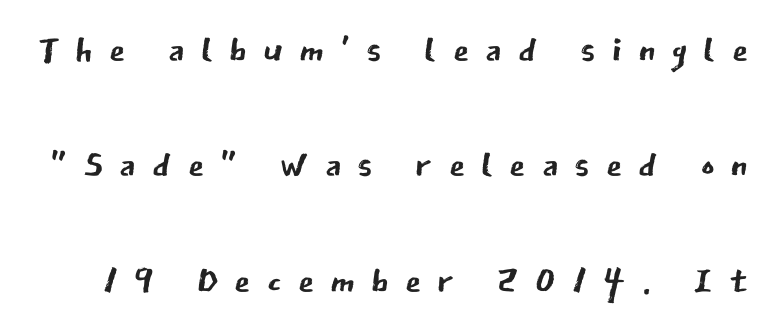
Q: Is the text bold? A: No.
Q: Is the text italic (slanted)? A: No, it is upright.
Q: Is the typeface a serif or a sans-serif typeface? A: Sans-serif.
Q: Is the text underlined? A: No.
Q: Is the spacing between letters normal or unusually wide? A: Unusually wide.
Q: Is the spacing between lines tight, normal or loose? A: Loose.
Q: Width (condensed, normal, or wide)? A: Normal.
Q: Stroke contrast? A: Low.
Q: x-height? A: Medium.
Q: Monospaced? A: No.
